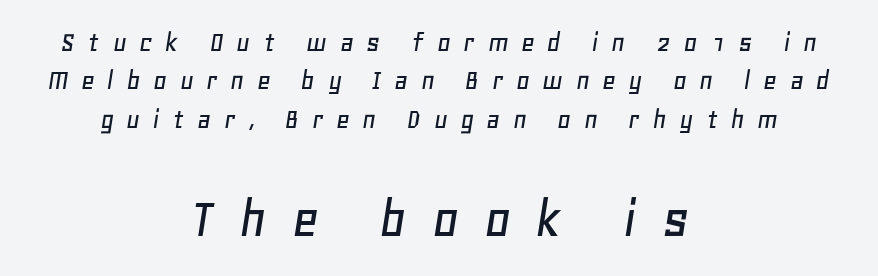
The image shows 59 px text type, italic (leaning right); set centered, normal line spacing (1.28x), unusually wide letter spacing (+0.41 em), not underlined; the second (bottom) block is 1.97x larger; low stroke contrast and a large x-height.
